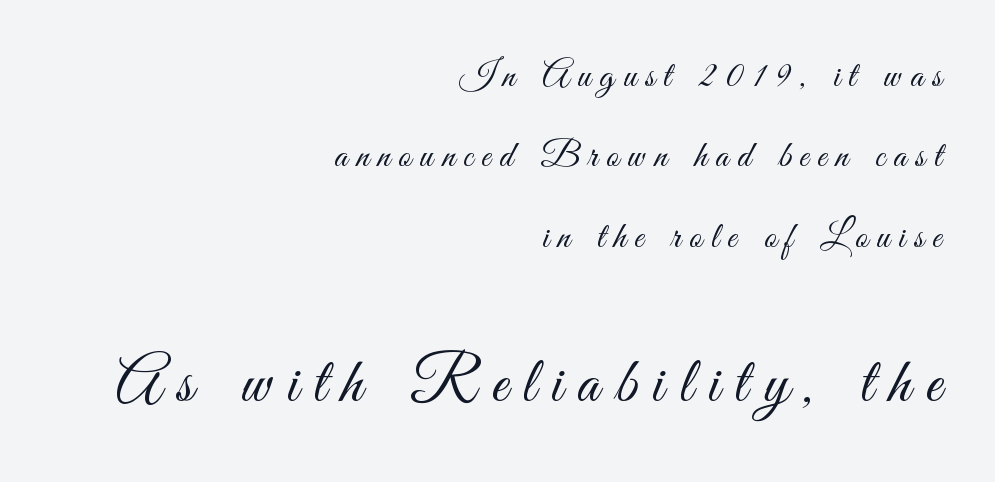
Each new line begins a long way beneath the previous one. These lines are set flush right with a ragged left edge. Does the bottom block carry the larger type? Yes, it does. The letters carry no serifs — their stems end cleanly without finishing strokes. The type is letterspaced generously, with wide tracking.
